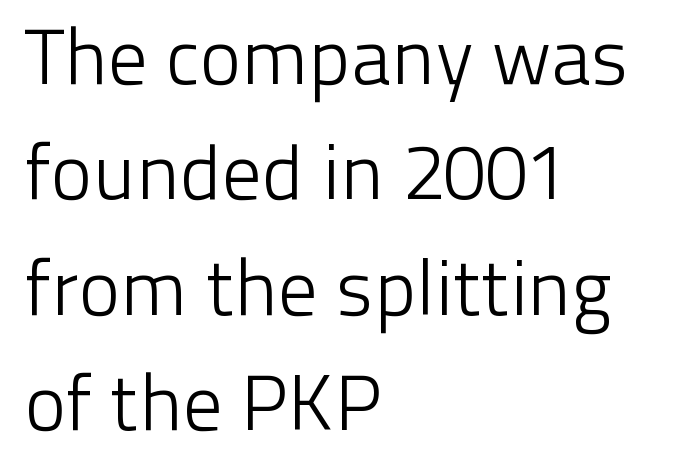
{"serif": "no", "italic": "no", "bold": "no", "weight": "light", "width": "normal", "stroke_contrast": "low", "x_height": "medium", "monospaced": "no", "underline": "no", "align": "left", "line_spacing": "normal", "line_spacing_ratio": 1.48, "letter_spacing": "normal", "letter_spacing_em": 0.0, "glyph_px": 78}
